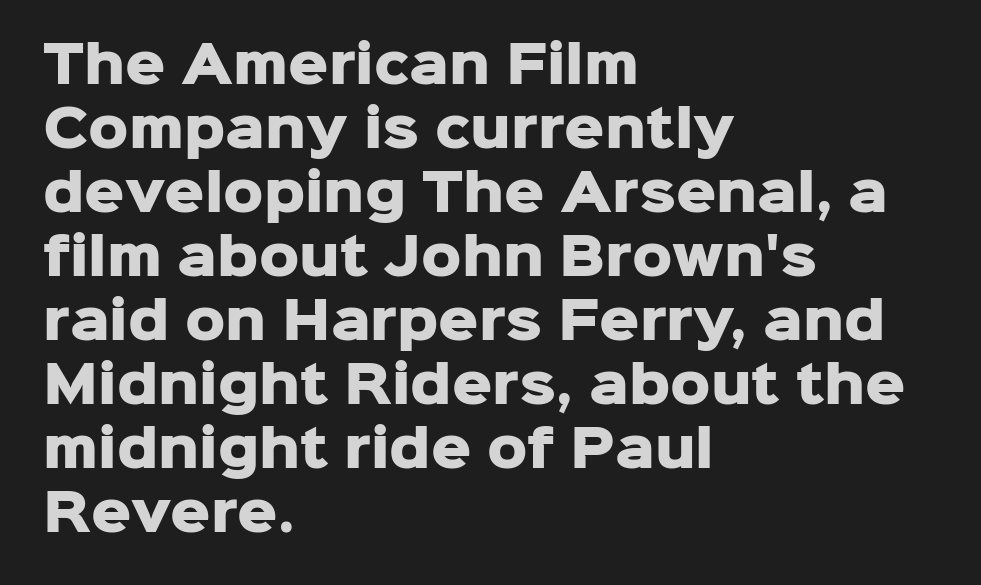
{"serif": "no", "italic": "no", "bold": "yes", "weight": "heavy", "width": "normal", "stroke_contrast": "low", "x_height": "medium", "monospaced": "no", "underline": "no", "align": "left", "line_spacing": "normal", "line_spacing_ratio": 1.28, "letter_spacing": "normal", "letter_spacing_em": 0.0, "glyph_px": 50}
